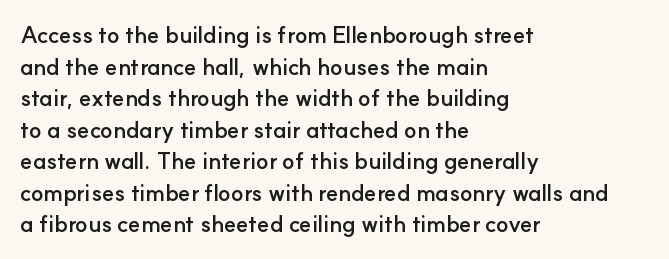
{"italic": "no", "bold": "yes", "underline": "no", "align": "left", "line_spacing": "normal", "line_spacing_ratio": 1.37, "letter_spacing": "normal", "letter_spacing_em": 0.0, "glyph_px": 23}
